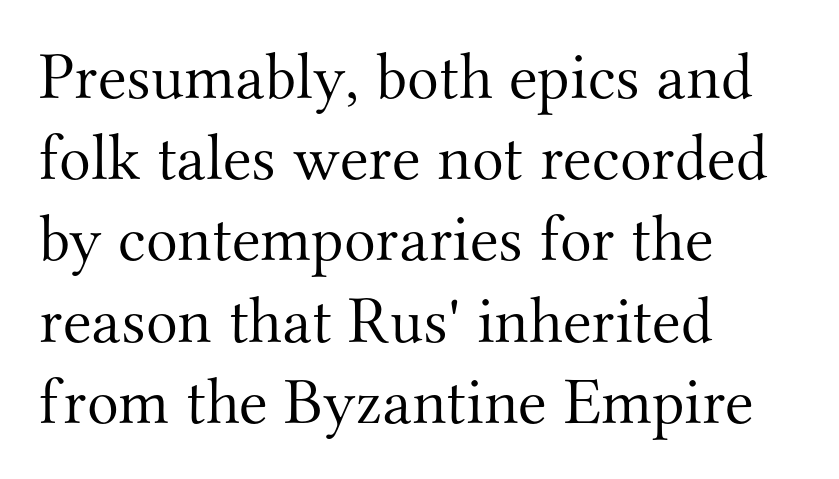
{"serif": "yes", "italic": "no", "bold": "no", "weight": "light", "width": "normal", "stroke_contrast": "medium", "x_height": "small", "monospaced": "no", "underline": "no", "align": "left", "line_spacing_ratio": 1.23, "letter_spacing": "normal", "letter_spacing_em": 0.0, "glyph_px": 66}
